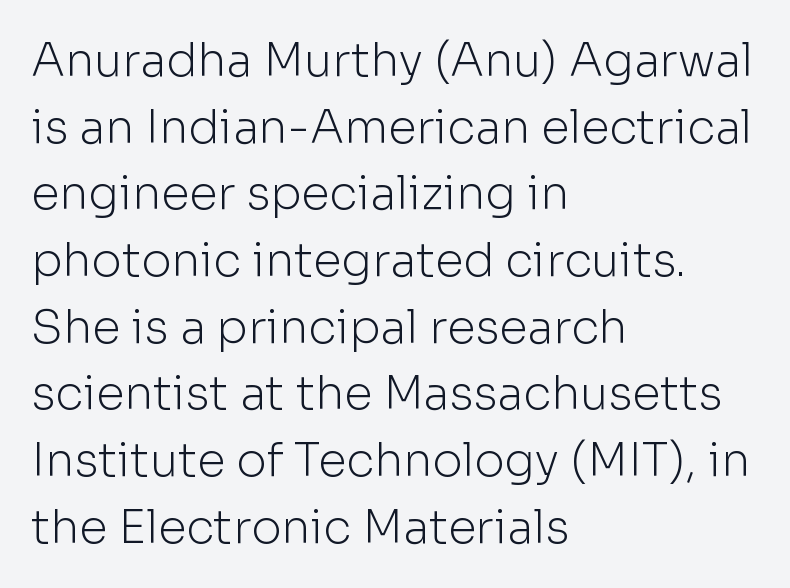
The image shows 46 px light sans-serif type, upright; set left-aligned, normal line spacing (1.45x), normal letter spacing, not underlined; low stroke contrast and a medium x-height.
